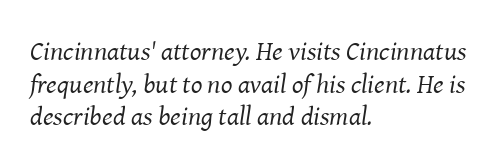
The image shows 27 px text type, italic (leaning right); set left-aligned, line spacing 1.21x, normal letter spacing, not underlined.
